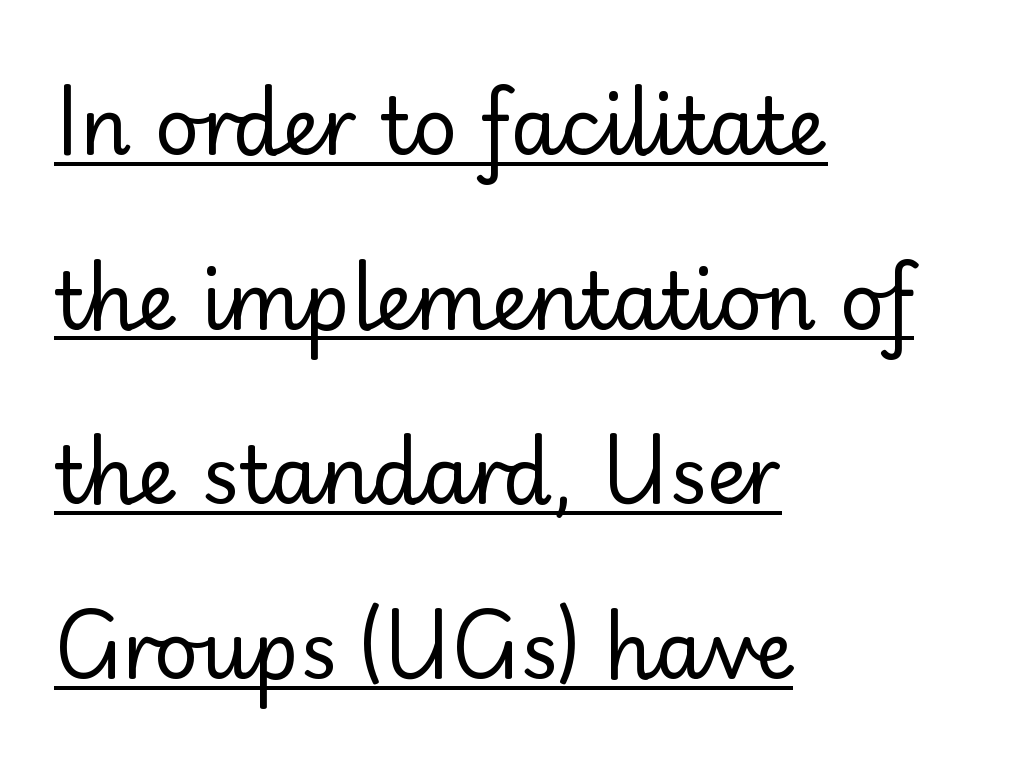
The image shows 78 px regular-weight sans-serif type, upright; set left-aligned, loose line spacing (2.24x), normal letter spacing, underlined; low stroke contrast and a small x-height.
